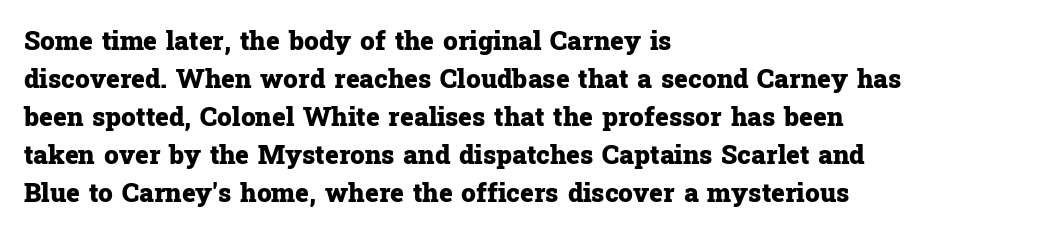
Q: Is the text bold? A: Yes.
Q: Is the text italic (slanted)? A: No, it is upright.
Q: Is the text underlined? A: No.
Q: How is the paragraph aligned? A: Left-aligned.
Q: Is the spacing between letters normal or unusually wide? A: Normal.
Q: Is the spacing between lines tight, normal or loose? A: Normal.
